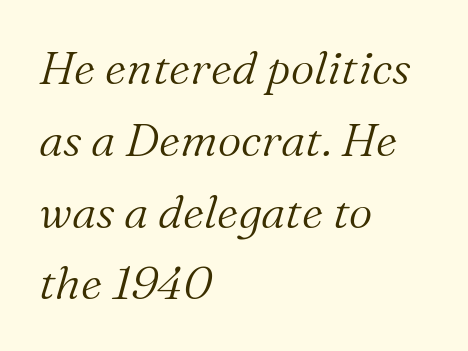
{"serif": "yes", "italic": "yes", "lean": "right", "slant_degrees": 16, "bold": "no", "weight": "light", "width": "normal", "stroke_contrast": "medium", "x_height": "medium", "monospaced": "no", "underline": "no", "align": "left", "line_spacing": "normal", "line_spacing_ratio": 1.56, "letter_spacing": "normal", "letter_spacing_em": 0.0, "glyph_px": 46}
